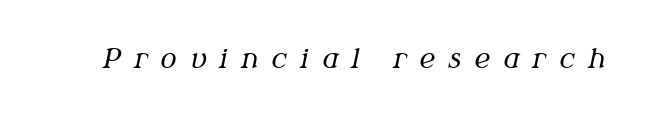
{"italic": "yes", "lean": "right", "slant_degrees": 12, "bold": "no", "underline": "no", "letter_spacing": "wide", "letter_spacing_em": 0.49, "glyph_px": 27}
